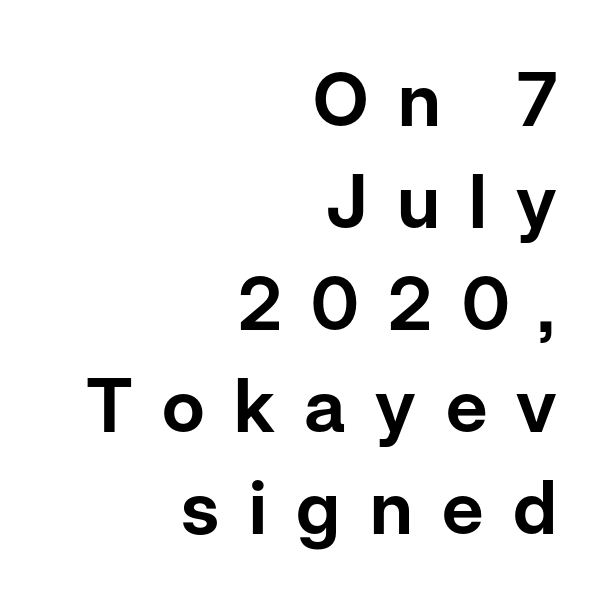
{"serif": "no", "italic": "no", "width": "normal", "stroke_contrast": "low", "x_height": "medium", "monospaced": "no", "underline": "no", "align": "right", "line_spacing": "normal", "line_spacing_ratio": 1.38, "letter_spacing": "wide", "letter_spacing_em": 0.4, "glyph_px": 74}
